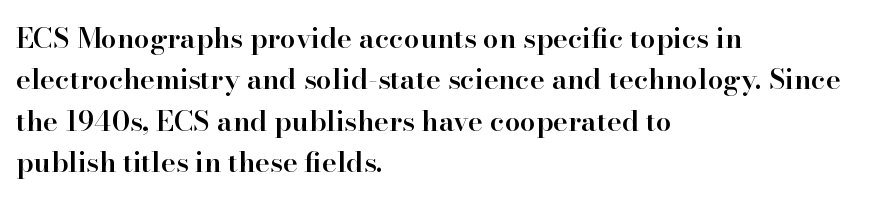
Q: Is the text bold? A: Semi-bold.
Q: Is the text italic (slanted)? A: No, it is upright.
Q: Is the typeface a serif or a sans-serif typeface? A: Serif.
Q: Is the text underlined? A: No.
Q: How is the paragraph aligned? A: Left-aligned.
Q: Is the spacing between letters normal or unusually wide? A: Normal.
Q: Is the spacing between lines tight, normal or loose? A: Normal.
Q: Width (condensed, normal, or wide)? A: Normal.
Q: Stroke contrast? A: High.
Q: x-height? A: Small.
Q: Monospaced? A: No.
